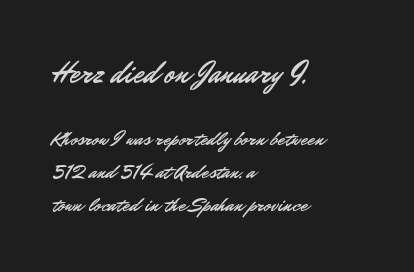
Q: Is the text italic (slanted)? A: Yes.
Q: Is the typeface a serif or a sans-serif typeface? A: Sans-serif.
Q: Is the text underlined? A: No.
Q: How is the paragraph aligned? A: Left-aligned.
Q: Is the spacing between letters normal or unusually wide? A: Normal.
Q: Is the spacing between lines tight, normal or loose? A: Normal.
Q: Which block of text is set in a larger size, the first (top) or the second (bottom)? A: The first (top) one.
Q: Width (condensed, normal, or wide)? A: Normal.
Q: Stroke contrast? A: Low.
Q: x-height? A: Small.
Q: Monospaced? A: No.
